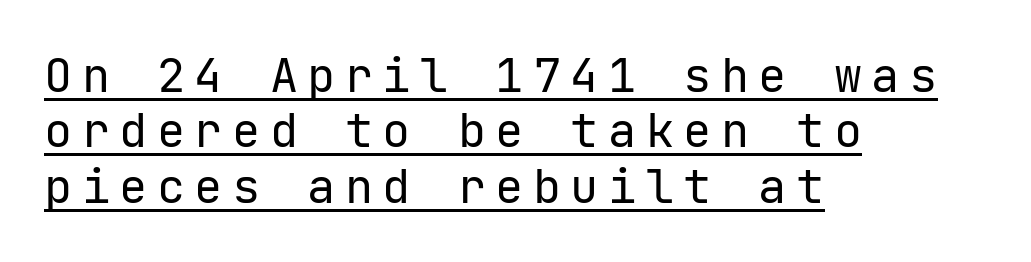
Q: Is the text bold? A: No.
Q: Is the text italic (slanted)? A: No, it is upright.
Q: Is the typeface a serif or a sans-serif typeface? A: Sans-serif.
Q: Is the text underlined? A: Yes.
Q: How is the paragraph aligned? A: Left-aligned.
Q: Is the spacing between letters normal or unusually wide? A: Unusually wide.
Q: Width (condensed, normal, or wide)? A: Normal.
Q: Stroke contrast? A: Low.
Q: x-height? A: Medium.
